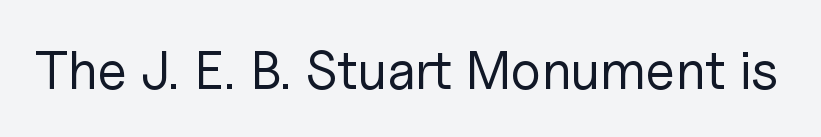
I'd call this a sans setting — the letters go barefoot. You could not count columns in this text — the font is proportionally spaced. No italicization has been applied; the sample stays upright. Is the stroke heavy? The answer is a plain regular-or-lighter.
